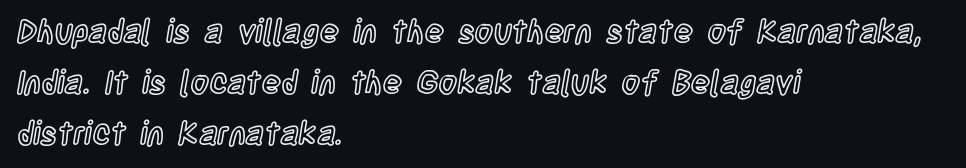
The image shows 32 px condensed type; set left-aligned, normal line spacing (1.6x), normal letter spacing, not underlined; a large x-height.
